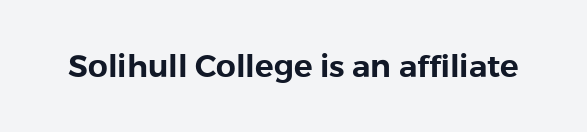
Italic? Not at all — the glyphs are vertical. Descender tails drop into unmarked territory. The glyphs in this specimen are sans serif. Spacing between characters is what you'd get straight out of the box.
